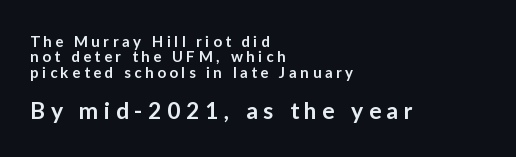
Letter spacing: wide. Descenders are the only things crossing below the line. In terms of weight, the rendering is demibold, just under bold. Left-aligned paragraph, ragged on the right.
